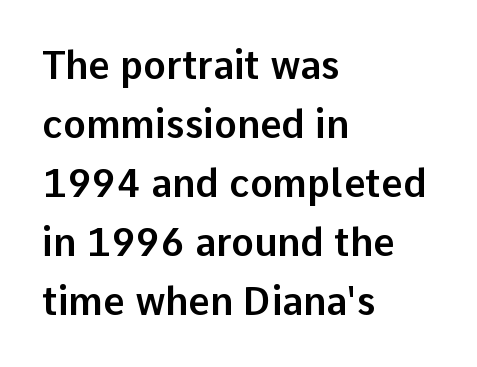
The image shows 38 px sans-serif type, upright; set left-aligned, normal line spacing (1.55x), normal letter spacing, not underlined; low stroke contrast and a medium x-height.
